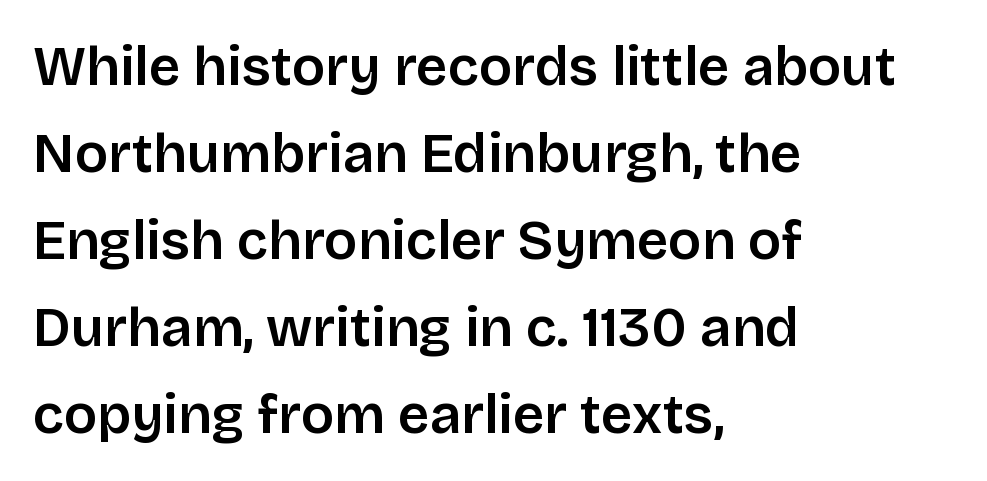
Every row of glyphs begins at an identical x-position on the left. The face used here is proportionally spaced, like ordinary book or web type. Look at the tracking — it's just the regular setting, nothing added. These lines are composed in type without serifs. Decoration check: the copy has no underline.
